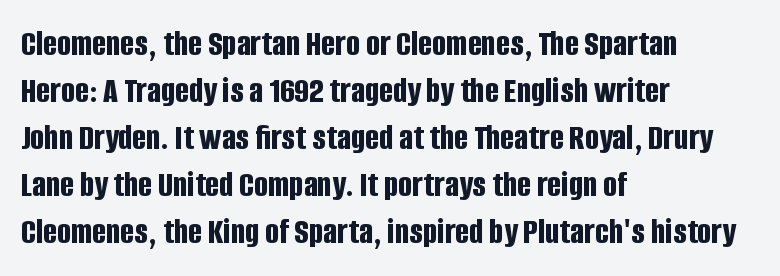
{"serif": "no", "italic": "no", "bold": "yes", "weight": "bold", "width": "condensed", "stroke_contrast": "low", "x_height": "large", "monospaced": "no", "underline": "no", "align": "left", "line_spacing": "normal", "line_spacing_ratio": 1.27, "letter_spacing": "normal", "letter_spacing_em": 0.0, "glyph_px": 37}
